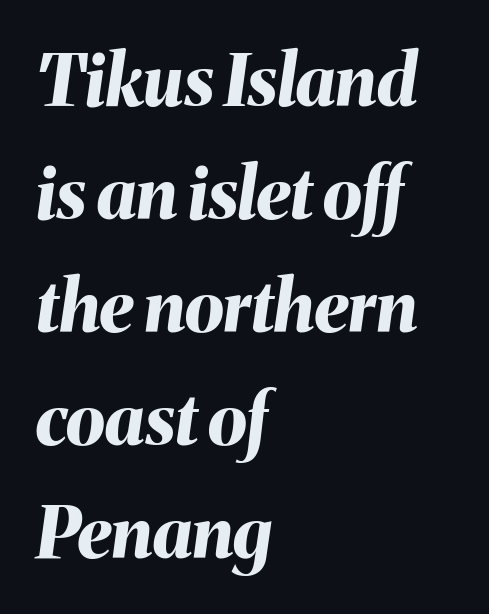
The image shows 71 px bold type, italic (leaning right); set left-aligned, normal line spacing (1.59x), normal letter spacing, not underlined; medium stroke contrast and a medium x-height.
